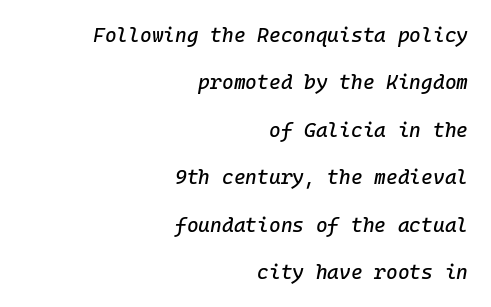
{"italic": "yes", "lean": "right", "slant_degrees": 10, "underline": "no", "align": "right", "line_spacing": "loose", "line_spacing_ratio": 2.37, "letter_spacing": "normal", "letter_spacing_em": 0.0, "glyph_px": 20}
